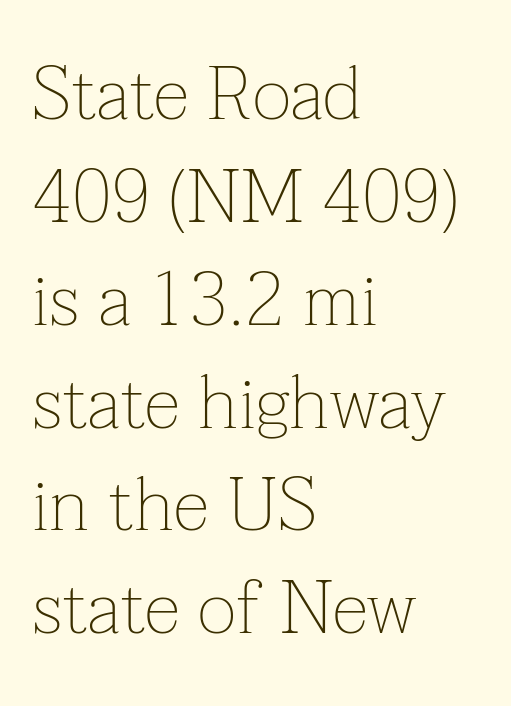
The image shows 74 px thin serif type, upright; set left-aligned, normal line spacing (1.39x), normal letter spacing, not underlined; low stroke contrast and a medium x-height.
